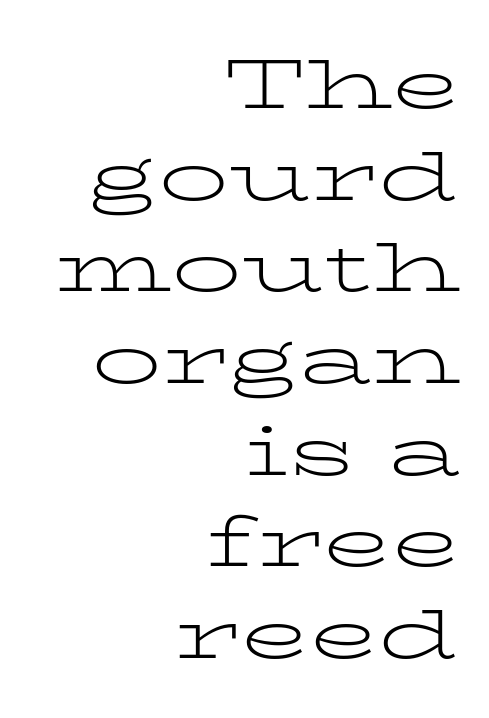
Q: Is the text bold? A: No.
Q: Is the text italic (slanted)? A: No, it is upright.
Q: Is the typeface a serif or a sans-serif typeface? A: Serif.
Q: Is the text underlined? A: No.
Q: How is the paragraph aligned? A: Right-aligned.
Q: Is the spacing between letters normal or unusually wide? A: Normal.
Q: Is the spacing between lines tight, normal or loose? A: Normal.
Q: Width (condensed, normal, or wide)? A: Wide.
Q: Stroke contrast? A: Low.
Q: x-height? A: Medium.
Q: Monospaced? A: No.
